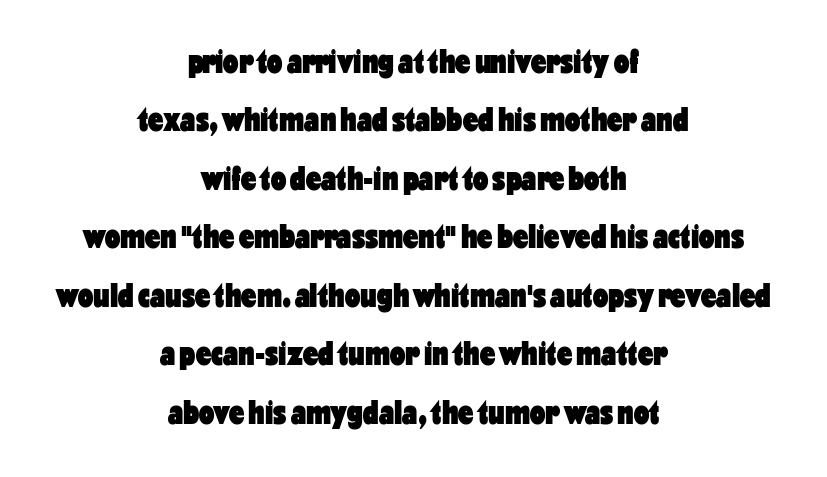
Every letter is thick-stroked: bold, no question. The lines are quadded center. Each letter keeps its own natural width here, so spacing adapts to shape. Inter-character spacing is left at the font's built-in metrics.
